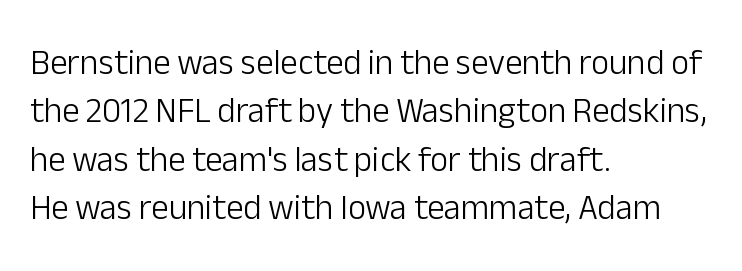
The image shows 35 px light sans-serif type, upright; set left-aligned, normal line spacing (1.38x), normal letter spacing, not underlined; low stroke contrast and a medium x-height.
